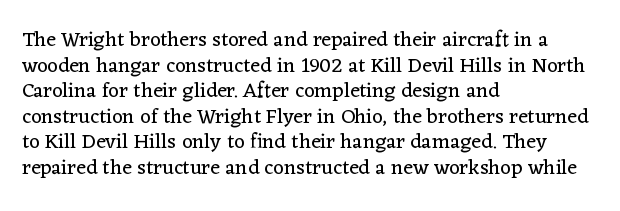
{"italic": "no", "bold": "no", "underline": "no", "align": "left", "line_spacing_ratio": 1.22, "letter_spacing": "normal", "letter_spacing_em": 0.0, "glyph_px": 21}
